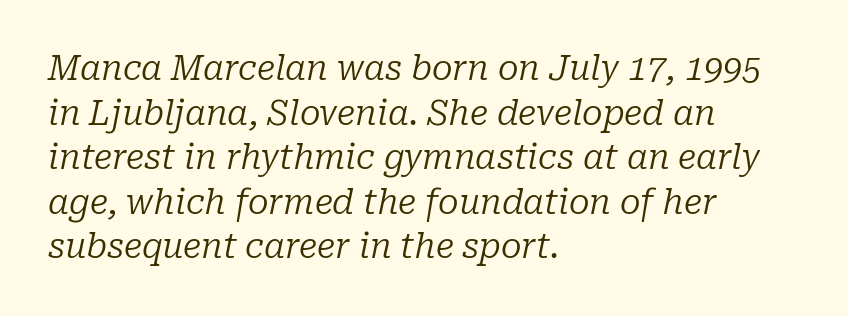
Q: Is the text bold? A: No.
Q: Is the text italic (slanted)? A: Yes, it leans right by about 10 degrees.
Q: Is the typeface a serif or a sans-serif typeface? A: Serif.
Q: Is the text underlined? A: No.
Q: How is the paragraph aligned? A: Left-aligned.
Q: Is the spacing between letters normal or unusually wide? A: Normal.
Q: Is the spacing between lines tight, normal or loose? A: Normal.
Q: Width (condensed, normal, or wide)? A: Normal.
Q: Stroke contrast? A: Low.
Q: x-height? A: Medium.
Q: Monospaced? A: No.
